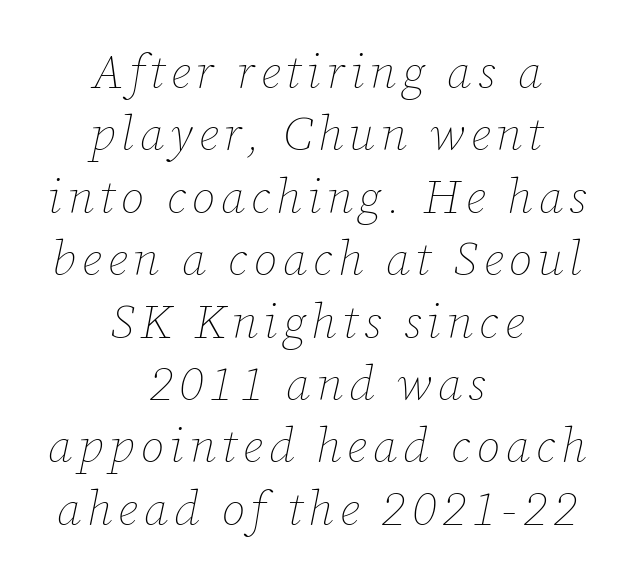
{"italic": "yes", "lean": "right", "slant_degrees": 12, "bold": "no", "weight": "thin", "width": "normal", "stroke_contrast": "low", "x_height": "medium", "monospaced": "no", "underline": "no", "align": "center", "line_spacing": "normal", "line_spacing_ratio": 1.3, "glyph_px": 48}
